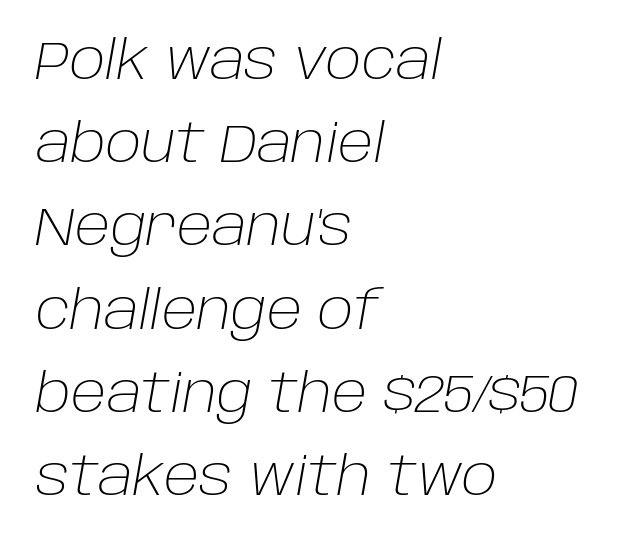
{"italic": "yes", "lean": "right", "slant_degrees": 10, "bold": "no", "weight": "light", "width": "normal", "stroke_contrast": "low", "x_height": "large", "monospaced": "no", "underline": "no", "align": "left", "line_spacing": "normal", "line_spacing_ratio": 1.57, "letter_spacing": "normal", "letter_spacing_em": 0.0, "glyph_px": 53}
